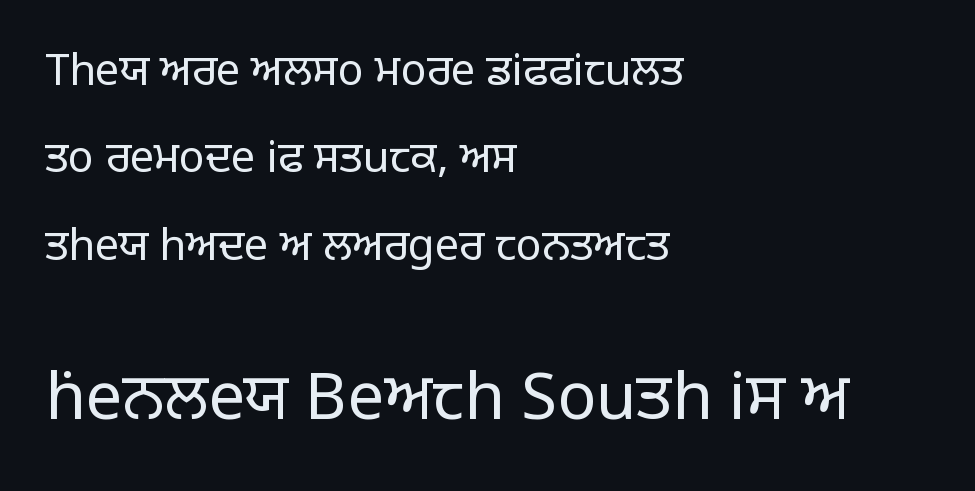
Q: Is the text bold? A: No.
Q: Is the text italic (slanted)? A: No, it is upright.
Q: Is the typeface a serif or a sans-serif typeface? A: Sans-serif.
Q: Is the text underlined? A: No.
Q: How is the paragraph aligned? A: Left-aligned.
Q: Is the spacing between letters normal or unusually wide? A: Normal.
Q: Is the spacing between lines tight, normal or loose? A: Loose.
Q: Which block of text is set in a larger size, the first (top) or the second (bottom)? A: The second (bottom) one.
Q: Width (condensed, normal, or wide)? A: Normal.
Q: Stroke contrast? A: Low.
Q: x-height? A: Large.
Q: Monospaced? A: No.
